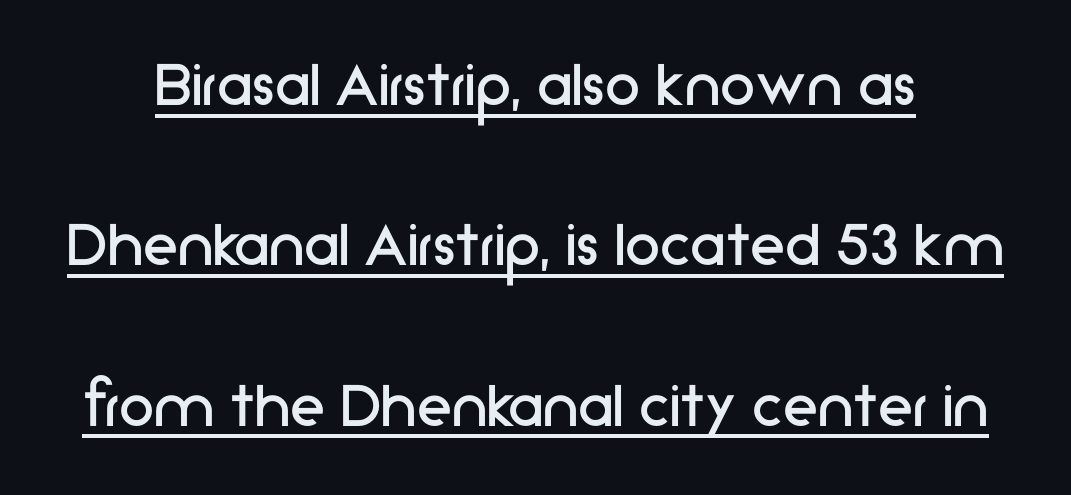
The glyphs are accompanied by a horizontal stroke just below them. Examine the stroke ends and you'll find no serifs. Each letter keeps its own natural width here, so spacing adapts to shape. Glyph-to-glyph distance matches everyday printed text. If you drew a line through each stem, it would be perfectly vertical.
